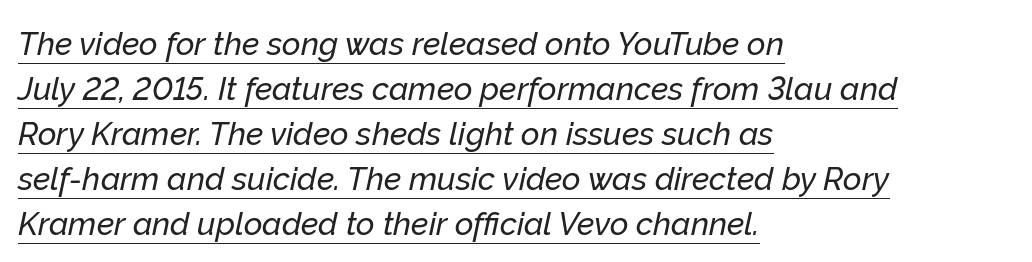
{"italic": "yes", "lean": "right", "slant_degrees": 12, "width": "normal", "stroke_contrast": "low", "x_height": "medium", "monospaced": "no", "underline": "yes", "align": "left", "line_spacing": "normal", "line_spacing_ratio": 1.41, "letter_spacing": "normal", "letter_spacing_em": 0.0, "glyph_px": 32}
